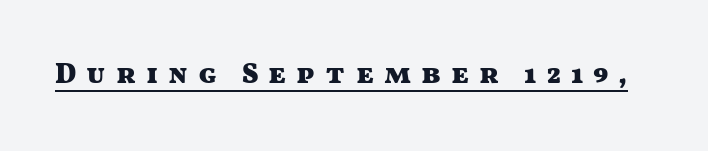
The image shows 29 px heavy, wide sans-serif type, upright; set unusually wide letter spacing (+0.34 em), underlined; medium stroke contrast and a medium x-height.
